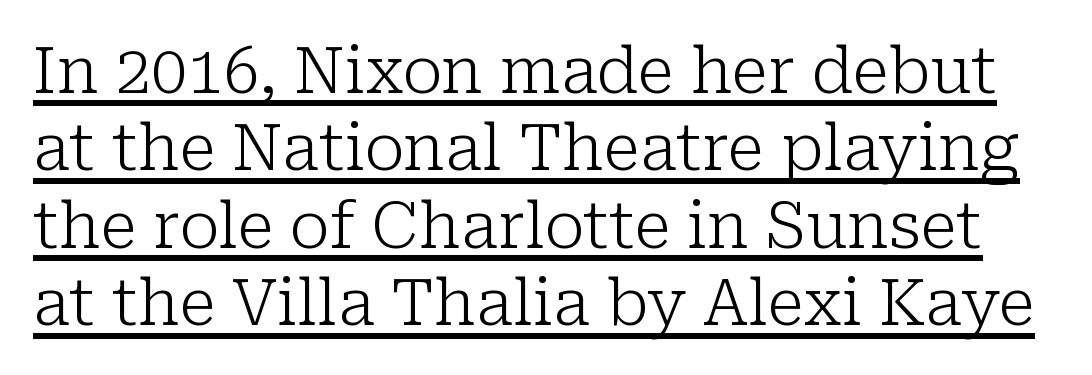
The image shows 64 px light serif type, upright; set line spacing 1.21x, normal letter spacing, underlined; low stroke contrast and a medium x-height.
